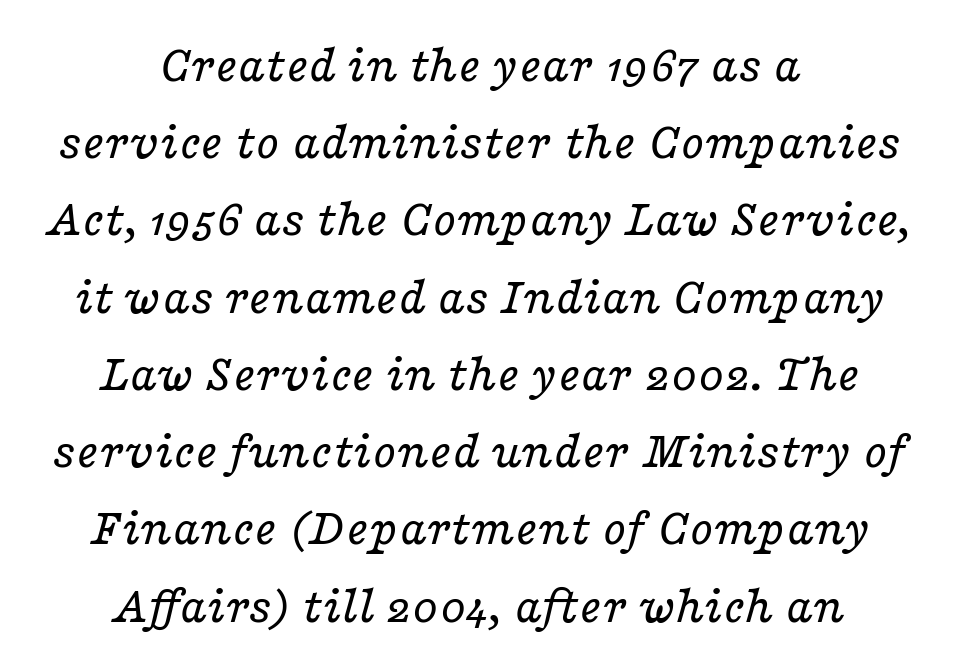
{"serif": "yes", "italic": "yes", "lean": "right", "slant_degrees": 16, "bold": "no", "weight": "regular", "width": "wide", "stroke_contrast": "low", "x_height": "medium", "monospaced": "no", "underline": "no", "align": "center", "line_spacing": "normal", "line_spacing_ratio": 1.43, "letter_spacing": "normal", "letter_spacing_em": 0.0, "glyph_px": 54}
